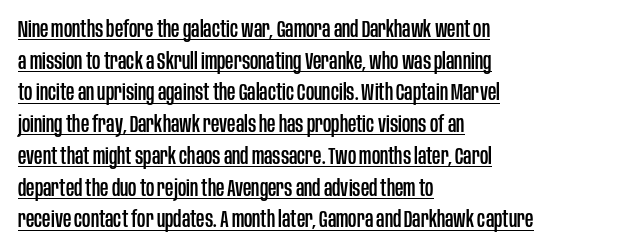
Q: Is the text italic (slanted)? A: No, it is upright.
Q: Is the text underlined? A: Yes.
Q: How is the paragraph aligned? A: Left-aligned.
Q: Is the spacing between letters normal or unusually wide? A: Normal.
Q: Is the spacing between lines tight, normal or loose? A: Normal.
